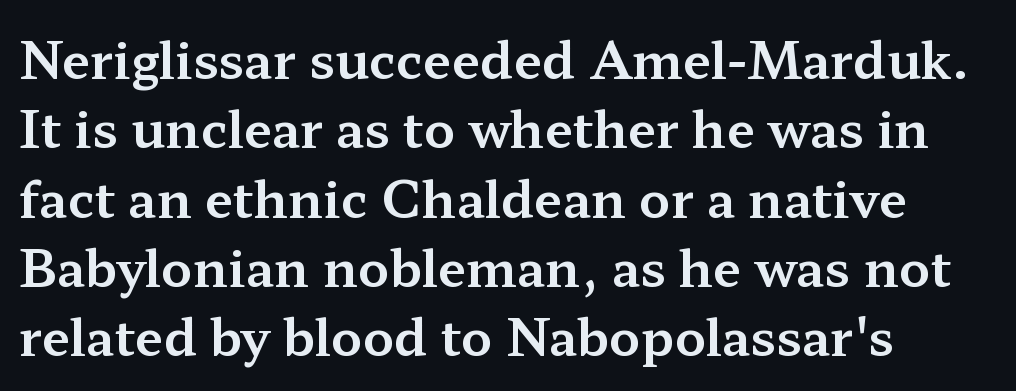
The face used here is seriffed, in the tradition of book romans. Type without underlining. Do the letters lean? They stand straight. The horizontal fit of the characters is conventional and even. The rendering uses natural spacing where letterforms have individual widths. Every row of glyphs begins at an identical x-position on the left.
